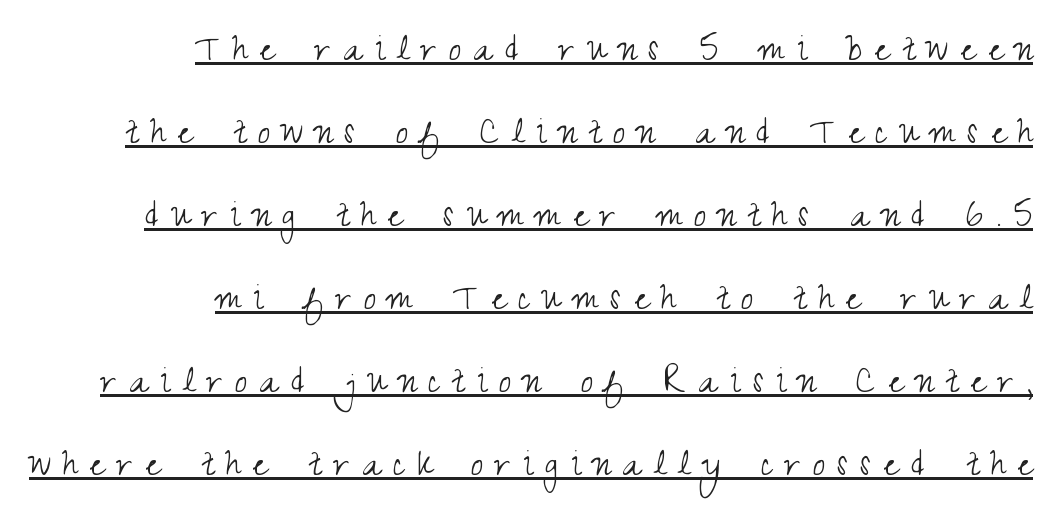
Here the designer chose a conventional face with non-uniform glyph widths. The specimen includes a rule beneath the text block's lines. The letters carry no serifs — their stems end cleanly without finishing strokes. The lines are quadded right.
